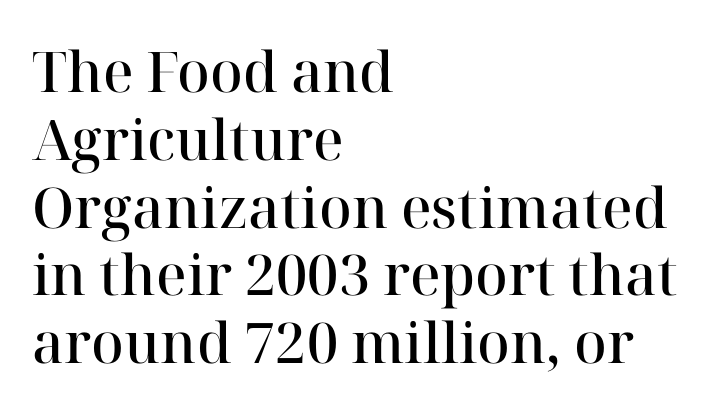
Q: Is the text bold? A: Semi-bold.
Q: Is the text italic (slanted)? A: No, it is upright.
Q: Is the typeface a serif or a sans-serif typeface? A: Serif.
Q: Is the text underlined? A: No.
Q: How is the paragraph aligned? A: Left-aligned.
Q: Is the spacing between letters normal or unusually wide? A: Normal.
Q: Width (condensed, normal, or wide)? A: Normal.
Q: Stroke contrast? A: High.
Q: x-height? A: Medium.
Q: Monospaced? A: No.
